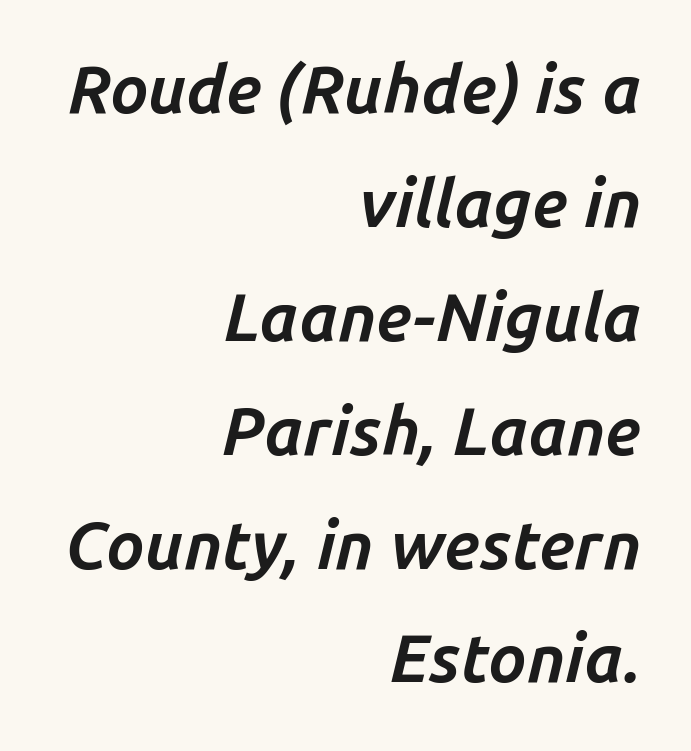
Its strokes are broad and dark, the hallmark of bold type. Italic: yes, the glyphs are oblique. A bare baseline throughout the passage. Leading matches the norm, producing a regular column.
